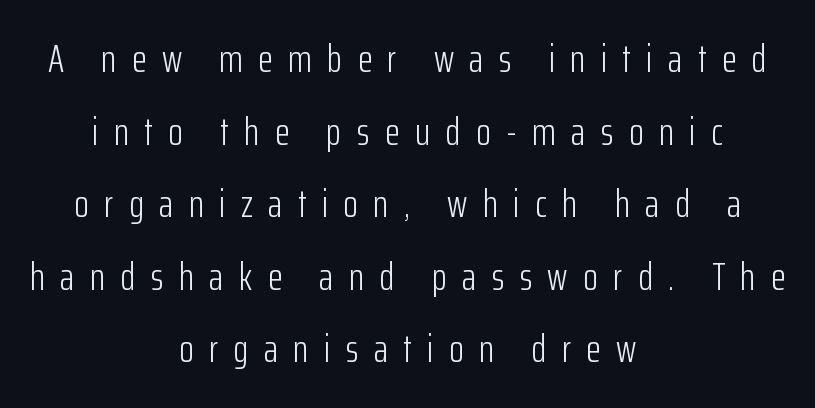
This sample has the flowing, uneven cadence of proportional lettering. The specimen omits any rule beneath the text block's lines. These glyphs show unthickened strokes, regular width or finer. A sans-serif font was chosen for this passage.
